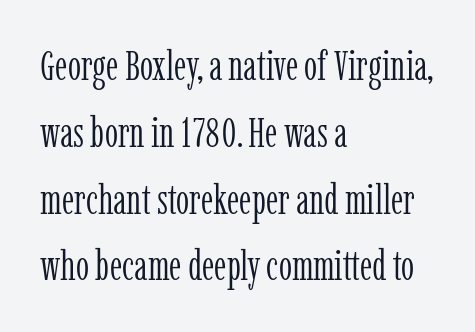
Has an underline been added? It has not. Alignment: flush left. The letters stand upright; this is a roman face. This sample uses plain, unmodified letter spacing. Varying glyph widths throughout — classic text-font behaviour. Little horizontal feet cap the strokes, marking this as serif type.
